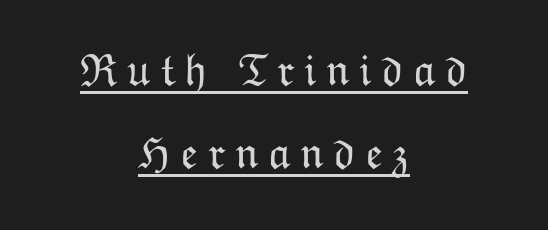
Reading down the block, each line starts at a different indent, mirrored at its end. This is roman type, the default non-slanted kind. No chunkiness to these letters — they're not bold. Loose tracking; the words dissolve into strings of separated letters. Does a line run under the words? Yes, clearly.
